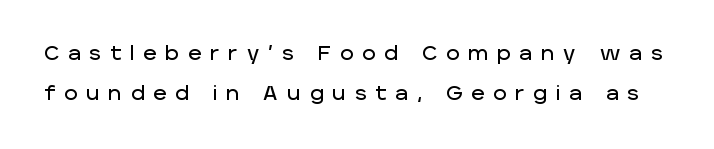
{"italic": "no", "underline": "no", "line_spacing": "loose", "line_spacing_ratio": 2.02, "letter_spacing": "wide", "letter_spacing_em": 0.46, "glyph_px": 20}
